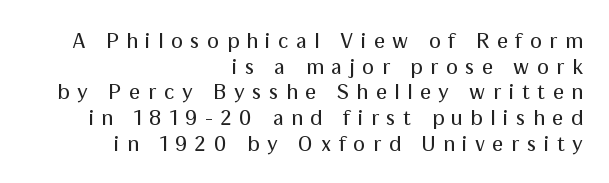
{"italic": "no", "bold": "no", "underline": "no", "align": "right", "line_spacing_ratio": 1.17, "letter_spacing": "wide", "letter_spacing_em": 0.34, "glyph_px": 22}
